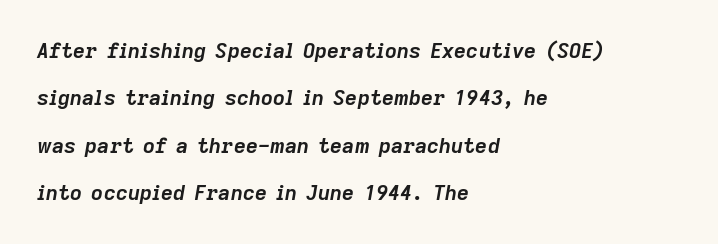
The string is rendered with underlining switched off. These lines keep a tight, regular rhythm from letter to letter. A great deal of white space separates one row of letters from the next. Line beginnings align vertically; line endings do not. The font's italic variant was chosen for this text. Emphasis by weight is at full strength: bold.
